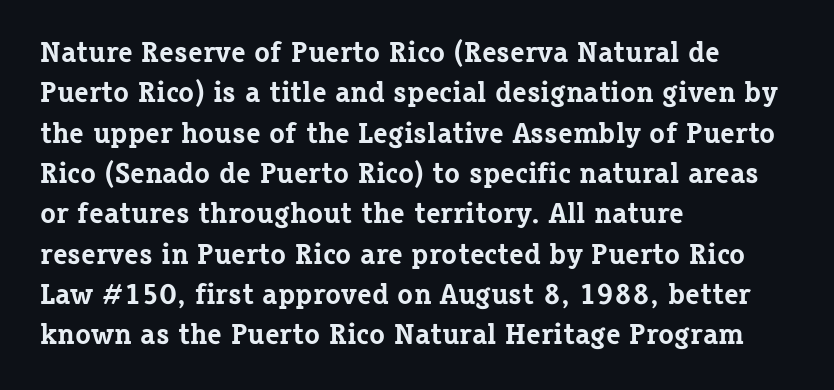
Unmarked baselines from the first word to the last. The rendering uses a moderate line-height, typical for paragraphs. Do the letters lean? They stand straight. The lines are quadded left.
